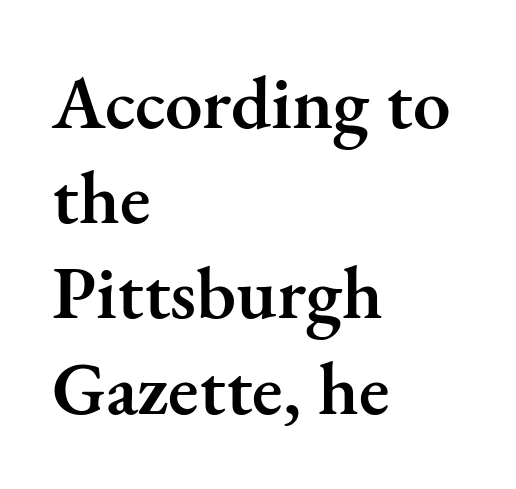
{"serif": "yes", "italic": "no", "bold": "semi", "weight": "semibold", "width": "normal", "stroke_contrast": "medium", "x_height": "small", "monospaced": "no", "underline": "no", "align": "left", "line_spacing": "normal", "line_spacing_ratio": 1.27, "letter_spacing": "normal", "letter_spacing_em": 0.0, "glyph_px": 75}
